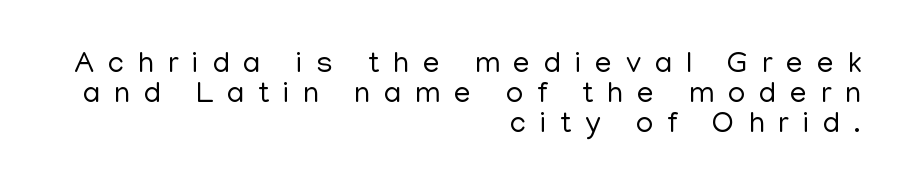
The image shows 30 px regular-weight sans-serif type, upright; set right-aligned, tight line spacing (1.0x), unusually wide letter spacing (+0.46 em), not underlined; low stroke contrast and a medium x-height.
